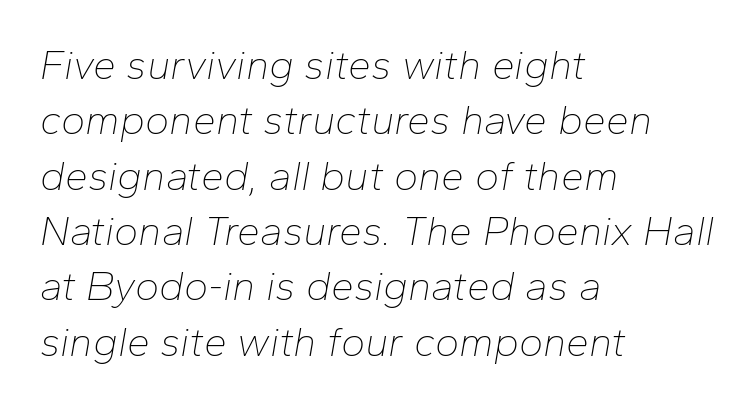
Q: Is the text bold? A: No.
Q: Is the text italic (slanted)? A: Yes, it leans right by about 10 degrees.
Q: Is the text underlined? A: No.
Q: How is the paragraph aligned? A: Left-aligned.
Q: Is the spacing between letters normal or unusually wide? A: Normal.
Q: Is the spacing between lines tight, normal or loose? A: Normal.
Q: Width (condensed, normal, or wide)? A: Normal.
Q: Stroke contrast? A: Low.
Q: x-height? A: Medium.
Q: Monospaced? A: No.
